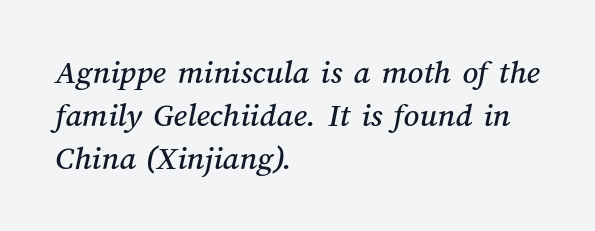
Q: Is the text underlined? A: No.
Q: How is the paragraph aligned? A: Left-aligned.
Q: Is the spacing between letters normal or unusually wide? A: Normal.
Q: Is the spacing between lines tight, normal or loose? A: Normal.
Q: Width (condensed, normal, or wide)? A: Normal.
Q: Stroke contrast? A: Medium.
Q: x-height? A: Medium.
Q: Monospaced? A: No.
